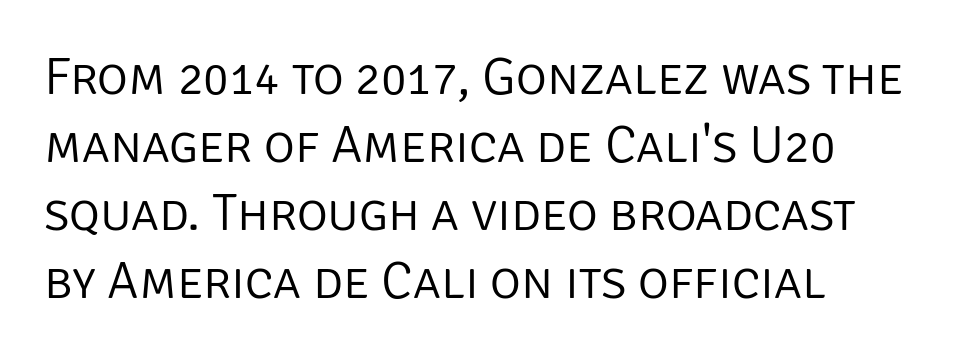
The image shows 53 px light sans-serif type, upright; set left-aligned, normal line spacing (1.28x), normal letter spacing, not underlined; low stroke contrast and a large x-height.
